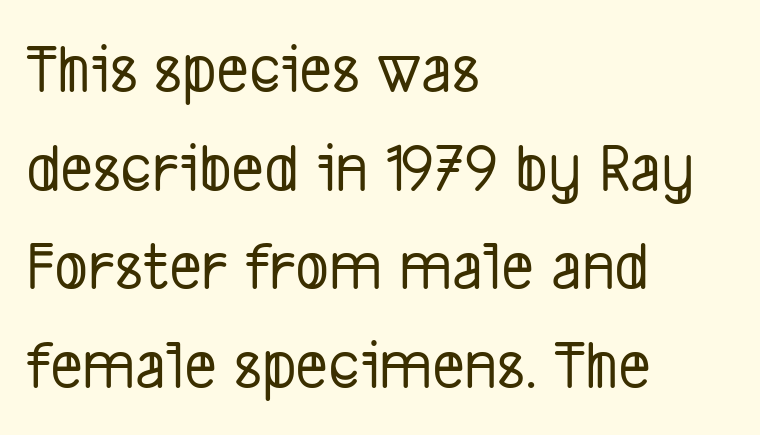
Type style note: lacks serifs. Letter spacing: default. Letters rest on an invisible, unmarked baseline. Compared with typical paragraphs, the rows here are spaced about the same.
